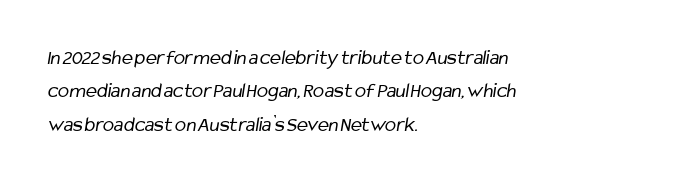
The image shows 21 px text type; set left-aligned, normal line spacing (1.59x), normal letter spacing, not underlined.
